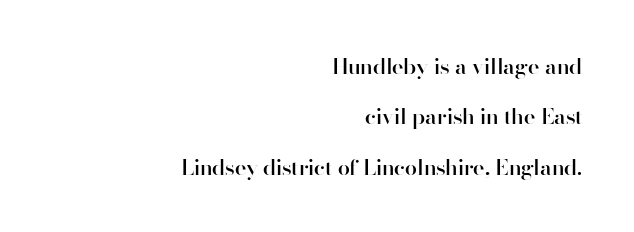
Reading down the block, your eye finds every line finishing at a fixed right position. Underline: absent. Quick note: interline space is abundant. Every character sits straight up, as roman type does.
